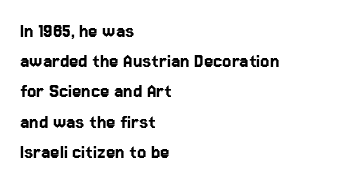
The lines sit at an ordinary, default distance from one another. In terms of posture, this sample is upright. What stands out about the letter spacing? Nothing — it is the standard amount. Leftover space on each line is placed entirely after the last word. Check the space under the baseline: it is left empty.
